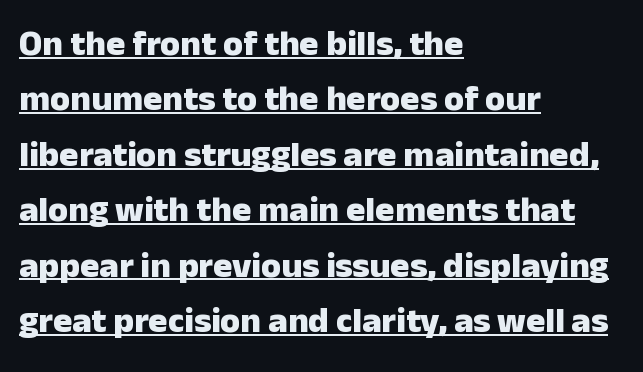
{"serif": "no", "italic": "no", "bold": "yes", "weight": "heavy", "width": "normal", "stroke_contrast": "low", "x_height": "medium", "monospaced": "no", "underline": "yes", "align": "left", "line_spacing": "normal", "line_spacing_ratio": 1.54, "letter_spacing": "normal", "letter_spacing_em": 0.0, "glyph_px": 36}
